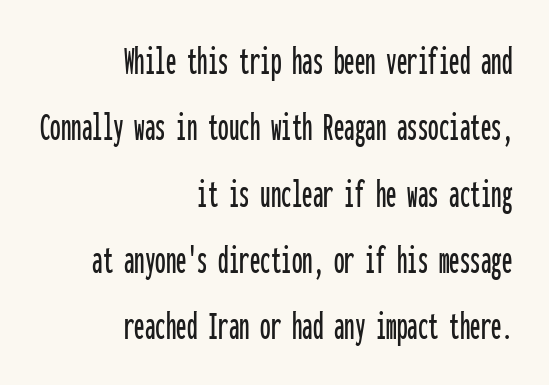
{"serif": "no", "italic": "no", "width": "condensed", "stroke_contrast": "low", "x_height": "medium", "monospaced": "yes", "underline": "no", "align": "right", "line_spacing": "normal", "line_spacing_ratio": 1.58, "letter_spacing": "normal", "letter_spacing_em": 0.0, "glyph_px": 42}
